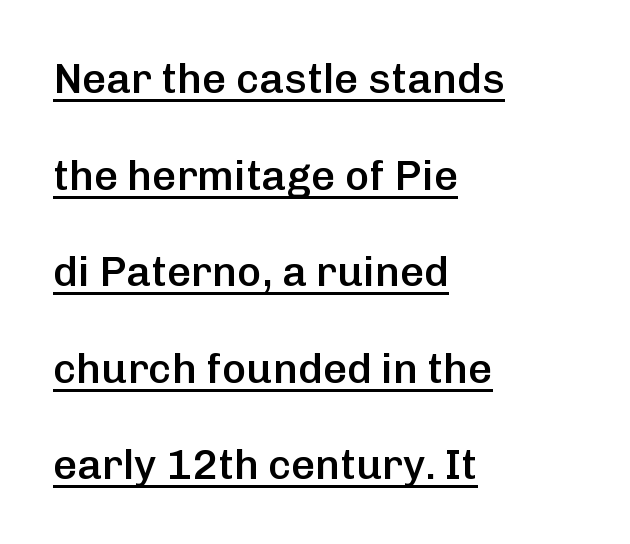
The paragraph shown leans on its left margin. As a designer I'd log this as weight 600, semibold. You can tell from the bare stems that sans-serif type was used. Every stem runs plumb, perpendicular to the baseline. Do the characters align in a grid? No, the font is proportional. Underlining? Definitely there.
